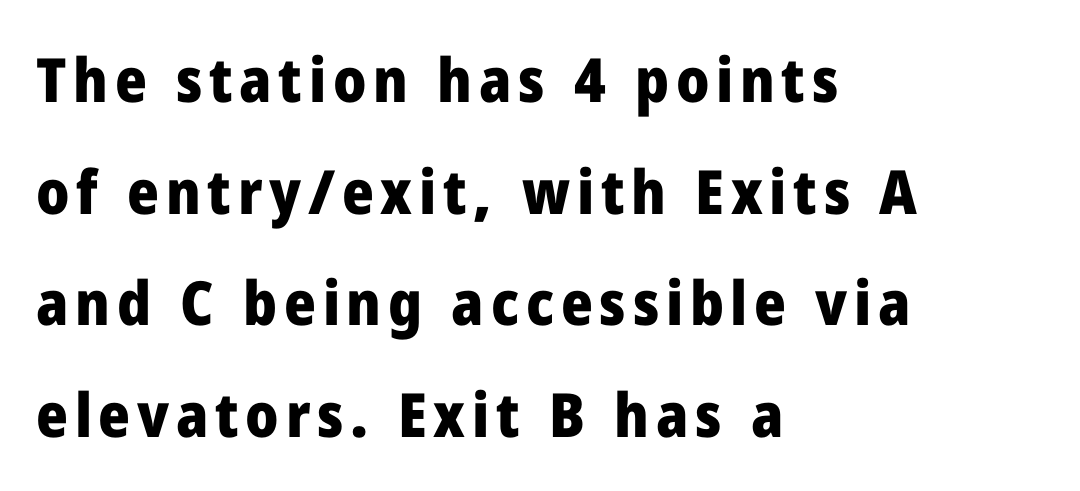
A classic flush-left, rag-right setting is used for this passage. These lines carry a lot of weight — the face is fully bold. The strip under each line holds only bare page. Nope, no serifs anywhere on these letters. The passage shown is typed in a proportional face where columns would drift.
